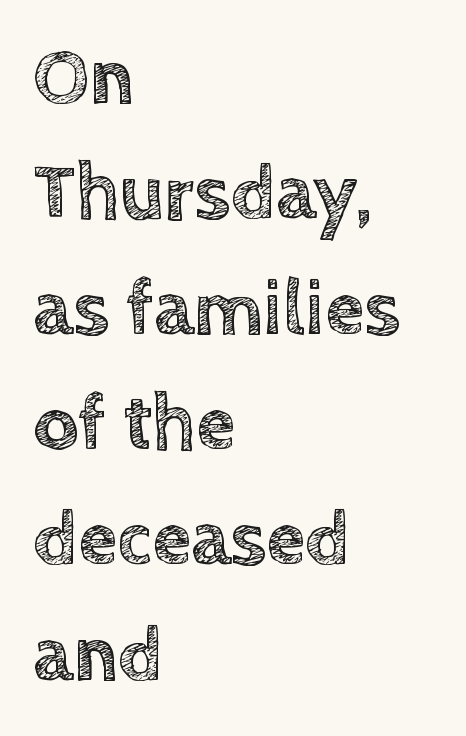
{"italic": "no", "width": "normal", "x_height": "large", "monospaced": "no", "underline": "no", "align": "left", "line_spacing": "normal", "line_spacing_ratio": 1.46, "letter_spacing": "normal", "letter_spacing_em": 0.0, "glyph_px": 79}
